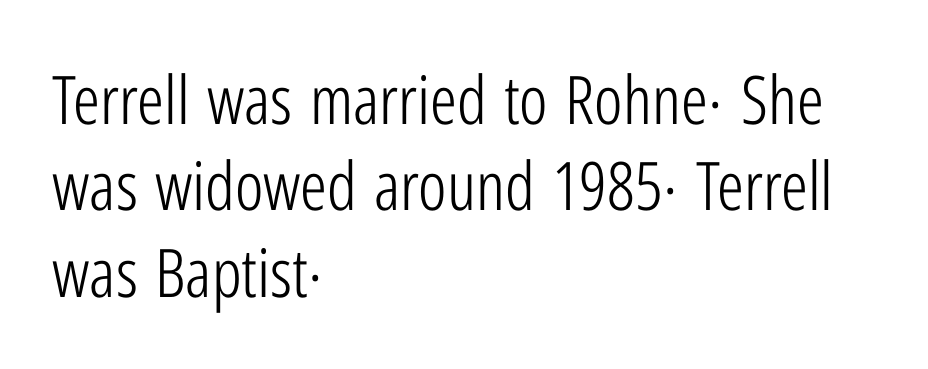
{"serif": "no", "italic": "no", "bold": "no", "weight": "light", "width": "condensed", "stroke_contrast": "low", "x_height": "medium", "monospaced": "no", "underline": "no", "align": "left", "line_spacing": "normal", "line_spacing_ratio": 1.29, "letter_spacing": "normal", "letter_spacing_em": 0.0, "glyph_px": 67}
